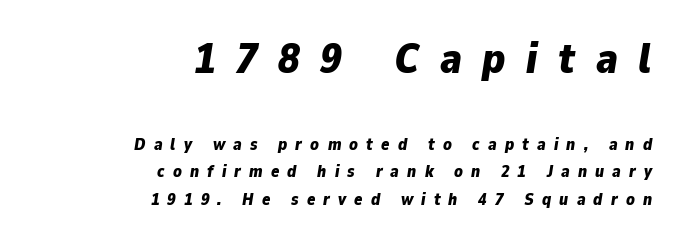
The image shows 43 px bold type, italic (leaning right); set right-aligned, normal line spacing (1.6x), unusually wide letter spacing (+0.48 em), not underlined; the first (top) block is 2.53x larger; low stroke contrast and a medium x-height.
